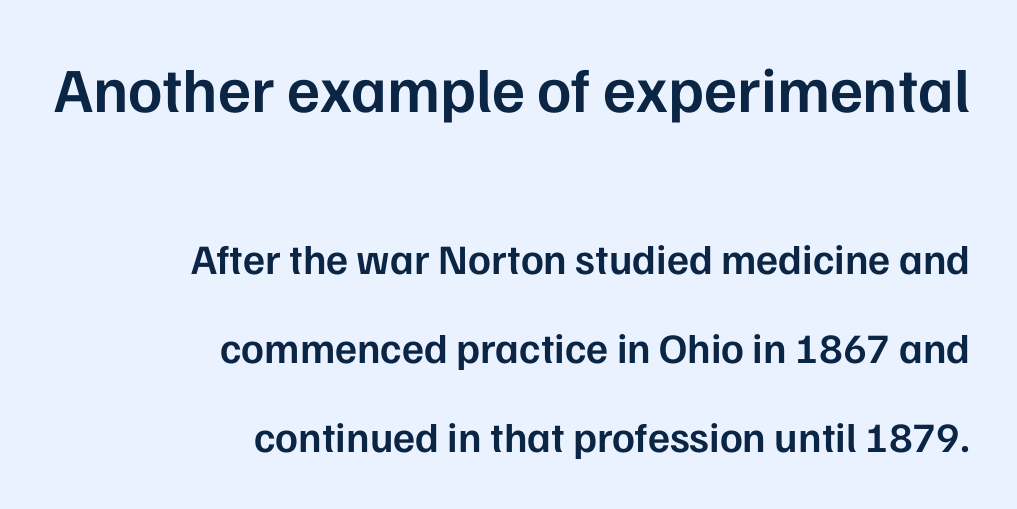
The type is set solid horizontally, with unmodified tracking. You can tell it's not italic because the verticals are truly vertical. The passage shown is not underscored anywhere. Type size steps down from the first block to the second. Note the varied advance widths — an 'i' is clearly narrower than an 'm'.
